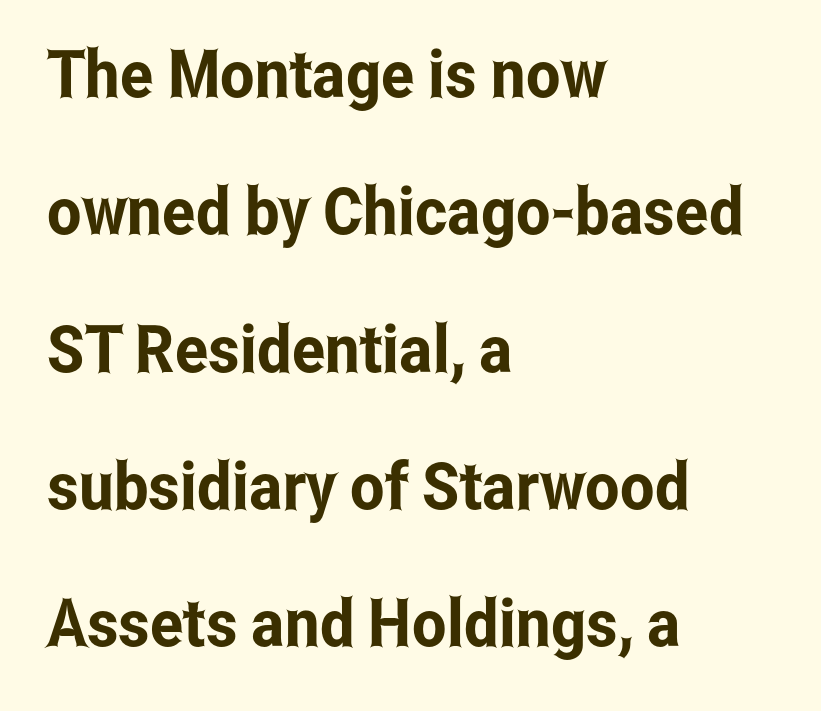
This block would shrink considerably if given ordinary leading; it's expanded now. How are the letters spaced? Ordinarily, with no added tracking. When letters stand straight like this, we call the style roman or upright. Note the varied advance widths — an 'i' is clearly narrower than an 'm'. Every row of glyphs begins at an identical x-position on the left.
